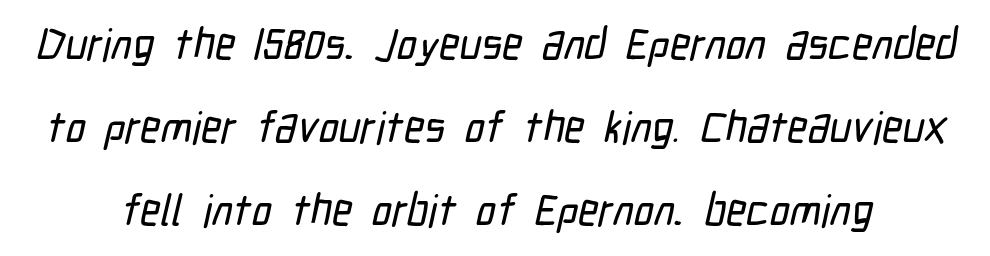
Words appear dense and cohesive because spacing is normal. The strip under each line holds only bare page. Serif or sans? Sans — the stroke terminals are bare. The passage shown is typed in a proportional face where columns would drift.
